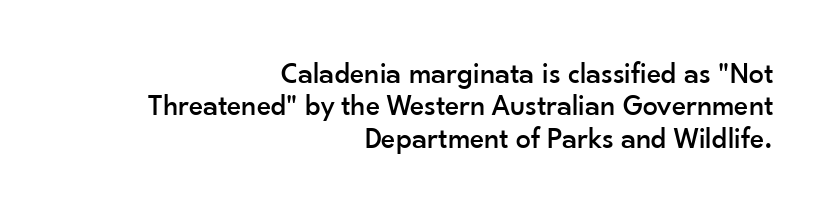
{"serif": "no", "italic": "no", "width": "normal", "stroke_contrast": "low", "x_height": "small", "monospaced": "no", "underline": "no", "align": "right", "line_spacing": "tight", "line_spacing_ratio": 1.08, "letter_spacing": "normal", "letter_spacing_em": 0.0, "glyph_px": 30}
